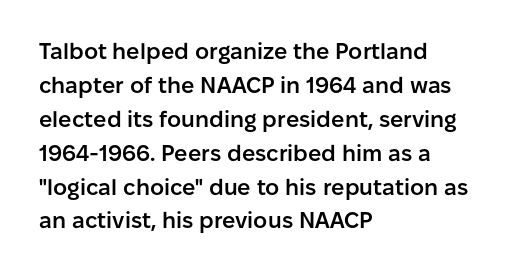
Notice how the stems are strictly vertical — no italics here. The passage shown has conventional tracking throughout. As a designer I'd log this as weight 600, semibold. Line beginnings align vertically; line endings do not.
